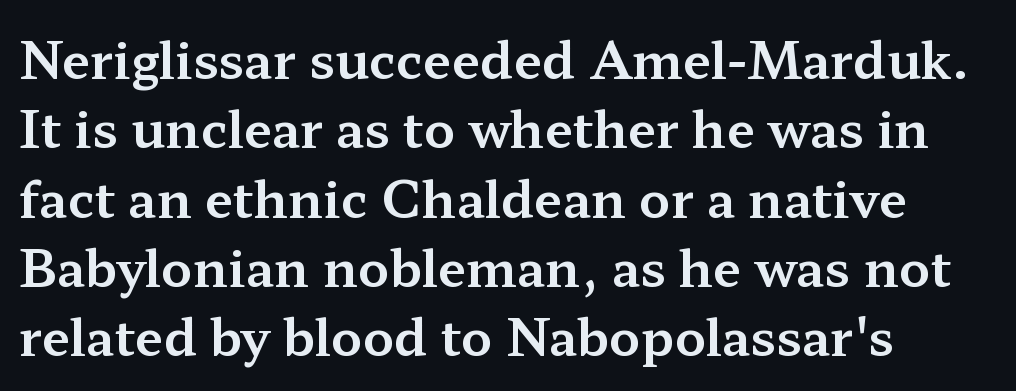
{"serif": "yes", "italic": "no", "width": "wide", "stroke_contrast": "medium", "x_height": "medium", "monospaced": "no", "underline": "no", "align": "left", "line_spacing": "normal", "line_spacing_ratio": 1.36, "letter_spacing": "normal", "letter_spacing_em": 0.0, "glyph_px": 51}
